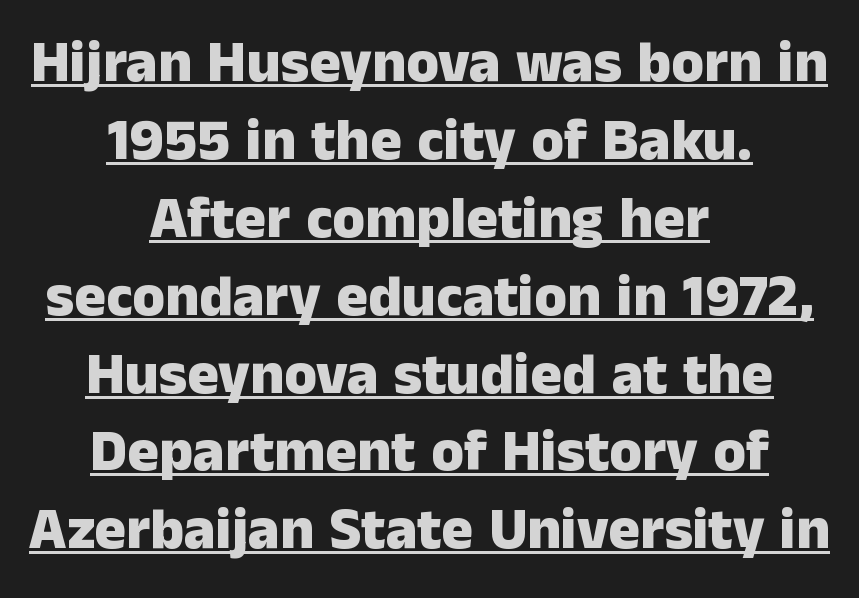
{"serif": "no", "italic": "no", "bold": "yes", "weight": "heavy", "width": "normal", "stroke_contrast": "low", "x_height": "medium", "monospaced": "no", "underline": "yes", "align": "center", "line_spacing": "normal", "line_spacing_ratio": 1.32, "letter_spacing": "normal", "letter_spacing_em": 0.0, "glyph_px": 59}
